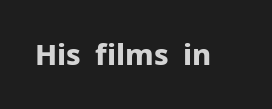
The image shows 29 px bold sans-serif type, upright; set normal letter spacing, not underlined; low stroke contrast and a medium x-height.
